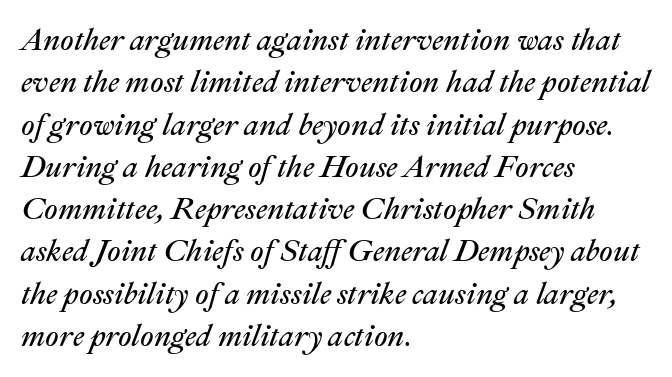
The image shows 30 px regular-weight type, italic (leaning right); set left-aligned, normal line spacing (1.41x), normal letter spacing, not underlined; medium stroke contrast and a medium x-height.
